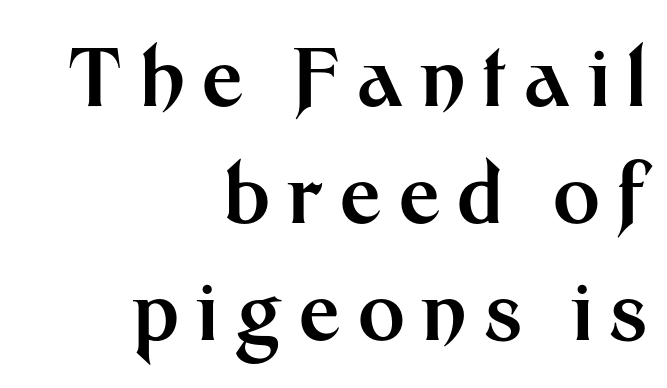
Q: Is the text bold? A: Yes.
Q: Is the text italic (slanted)? A: No, it is upright.
Q: Is the typeface a serif or a sans-serif typeface? A: Sans-serif.
Q: Is the text underlined? A: No.
Q: How is the paragraph aligned? A: Right-aligned.
Q: Is the spacing between letters normal or unusually wide? A: Unusually wide.
Q: Is the spacing between lines tight, normal or loose? A: Normal.
Q: Width (condensed, normal, or wide)? A: Normal.
Q: Stroke contrast? A: Medium.
Q: x-height? A: Medium.
Q: Monospaced? A: No.
